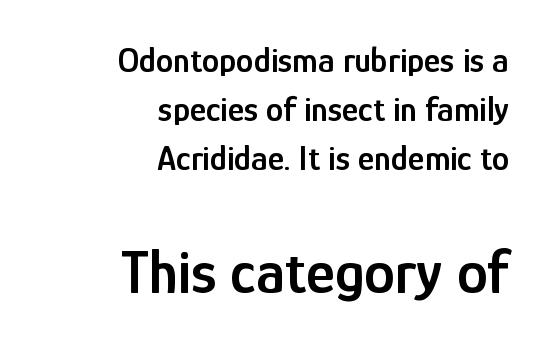
The image shows 62 px semibold, condensed sans-serif type, upright; set right-aligned, normal line spacing (1.4x), normal letter spacing, not underlined; the second (bottom) block is 1.77x larger; low stroke contrast and a medium x-height.
